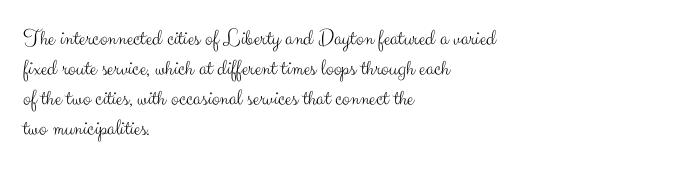
Teacher's note: observe the even left margin — that is flush-left alignment. Does extra space separate the letters? No, they use regular spacing. The glyphs are unaccompanied by any horizontal stroke below them. The lines sit at an ordinary, default distance from one another.
